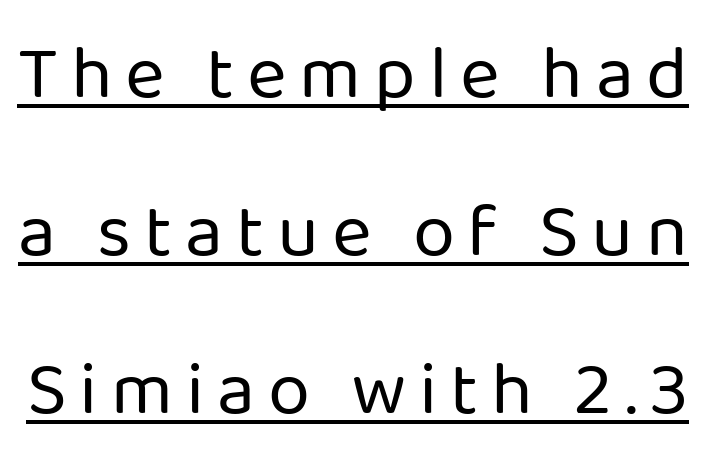
Q: Is the text bold? A: No.
Q: Is the text italic (slanted)? A: No, it is upright.
Q: Is the typeface a serif or a sans-serif typeface? A: Sans-serif.
Q: Is the text underlined? A: Yes.
Q: Is the spacing between lines tight, normal or loose? A: Loose.
Q: Width (condensed, normal, or wide)? A: Normal.
Q: Stroke contrast? A: Low.
Q: x-height? A: Medium.
Q: Monospaced? A: No.
